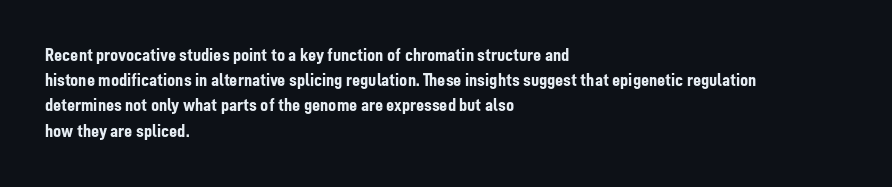
Q: Is the text bold? A: Yes.
Q: Is the text italic (slanted)? A: No, it is upright.
Q: Is the text underlined? A: No.
Q: How is the paragraph aligned? A: Left-aligned.
Q: Is the spacing between letters normal or unusually wide? A: Normal.
Q: Is the spacing between lines tight, normal or loose? A: Normal.
